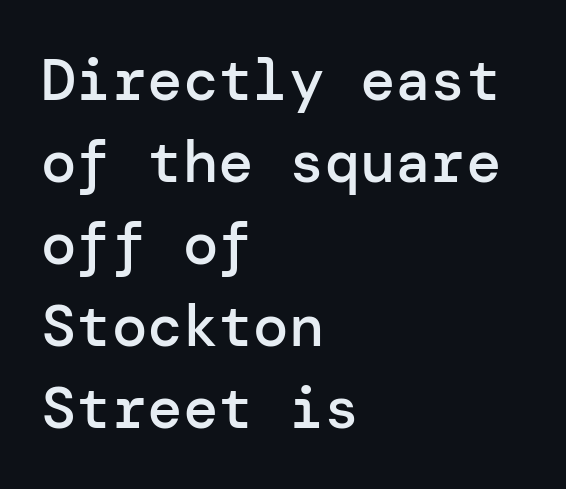
The lines are quadded left. This is the regular roman posture of the typeface. The designer went with a sans here, leaving each stem footless. Check under the words: just untouched page. There is no visible air inserted between adjacent glyphs.
